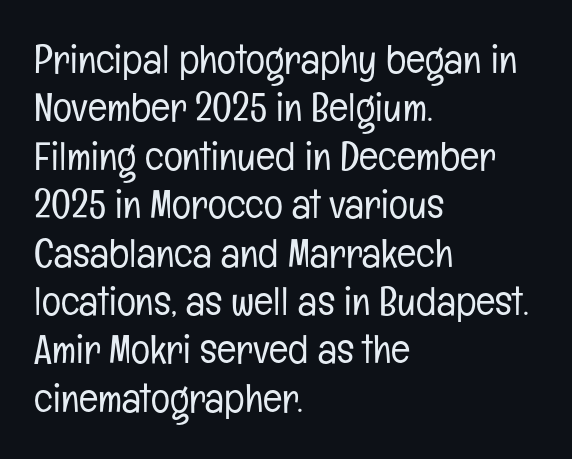
Q: Is the text bold? A: No.
Q: Is the text italic (slanted)? A: No, it is upright.
Q: Is the typeface a serif or a sans-serif typeface? A: Sans-serif.
Q: Is the text underlined? A: No.
Q: How is the paragraph aligned? A: Left-aligned.
Q: Is the spacing between letters normal or unusually wide? A: Normal.
Q: Width (condensed, normal, or wide)? A: Condensed.
Q: Stroke contrast? A: Low.
Q: x-height? A: Medium.
Q: Monospaced? A: No.
